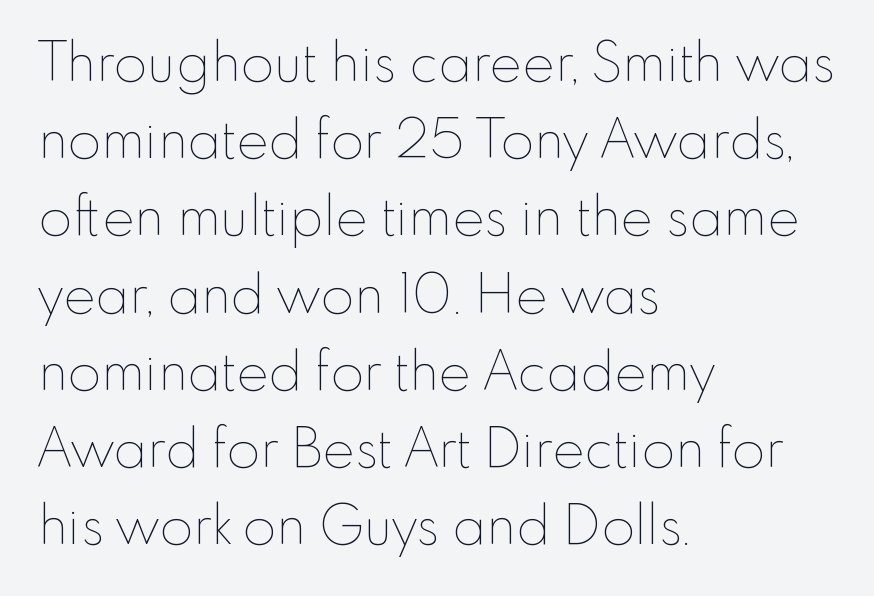
Q: Is the text bold? A: No.
Q: Is the text italic (slanted)? A: No, it is upright.
Q: Is the text underlined? A: No.
Q: How is the paragraph aligned? A: Left-aligned.
Q: Is the spacing between letters normal or unusually wide? A: Normal.
Q: Is the spacing between lines tight, normal or loose? A: Normal.
Q: Width (condensed, normal, or wide)? A: Normal.
Q: Stroke contrast? A: Low.
Q: x-height? A: Small.
Q: Monospaced? A: No.
